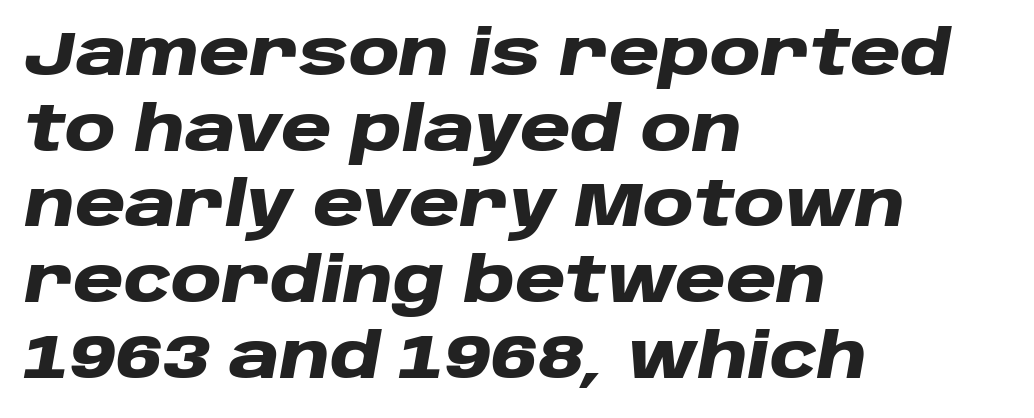
{"italic": "yes", "lean": "right", "slant_degrees": 10, "bold": "yes", "weight": "heavy", "width": "wide", "stroke_contrast": "low", "x_height": "large", "monospaced": "no", "underline": "no", "align": "left", "line_spacing_ratio": 1.22, "letter_spacing": "normal", "letter_spacing_em": 0.0, "glyph_px": 62}
